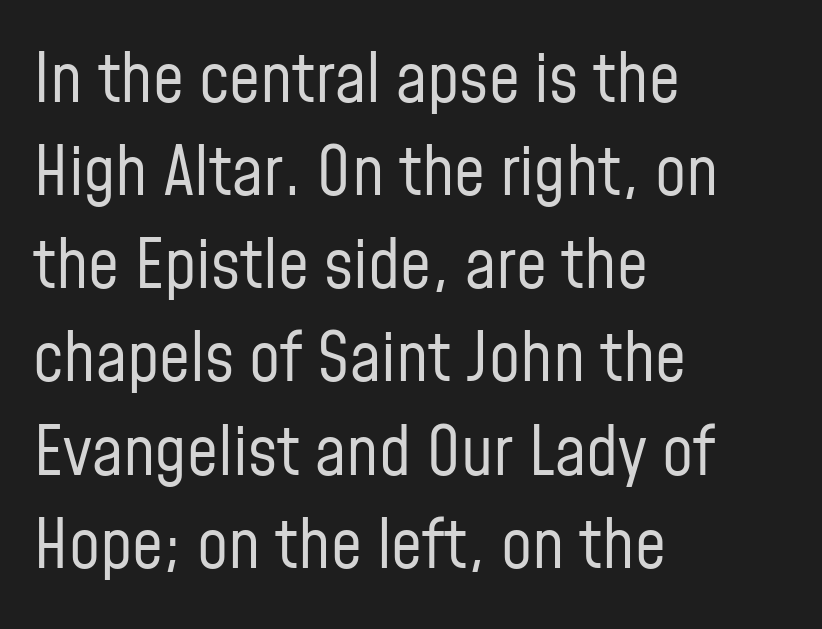
The foot of each line stays bare and open. This is the regular roman posture of the typeface. The paragraph shown leans on its left margin. Do the characters align in a grid? No, the font is proportional.
